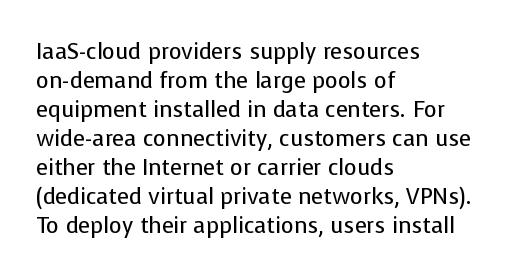
{"italic": "no", "bold": "no", "underline": "no", "align": "left", "line_spacing": "normal", "line_spacing_ratio": 1.32, "letter_spacing": "normal", "letter_spacing_em": 0.0, "glyph_px": 22}
